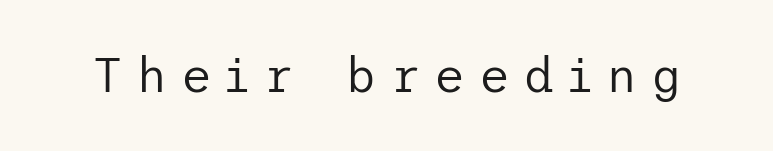
{"serif": "no", "italic": "no", "bold": "no", "weight": "regular", "width": "normal", "stroke_contrast": "low", "x_height": "medium", "underline": "no", "letter_spacing": "wide", "letter_spacing_em": 0.28, "glyph_px": 48}
